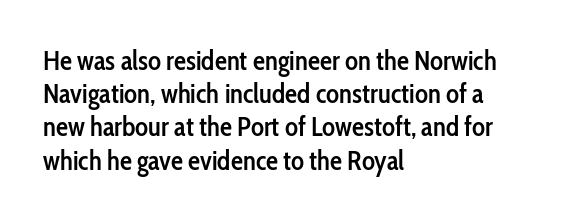
{"italic": "no", "bold": "semi", "underline": "no", "align": "left", "line_spacing_ratio": 1.23, "letter_spacing": "normal", "letter_spacing_em": 0.0, "glyph_px": 27}
